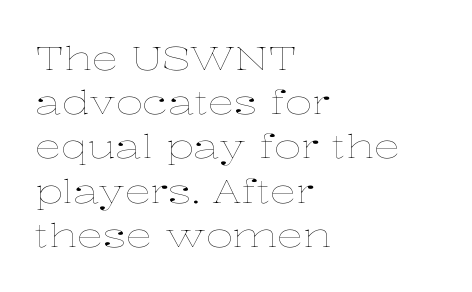
Q: Is the text bold? A: No.
Q: Is the text italic (slanted)? A: No, it is upright.
Q: Is the text underlined? A: No.
Q: How is the paragraph aligned? A: Left-aligned.
Q: Is the spacing between letters normal or unusually wide? A: Normal.
Q: Is the spacing between lines tight, normal or loose? A: Normal.
Q: Width (condensed, normal, or wide)? A: Wide.
Q: Stroke contrast? A: Low.
Q: x-height? A: Medium.
Q: Monospaced? A: No.
